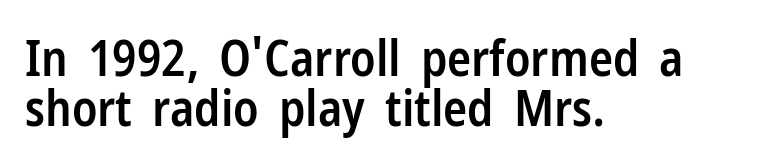
This sample has the flowing, uneven cadence of proportional lettering. Underlining? Definitely not there. Leftover space on each line is placed entirely after the last word. The font's upright variant was chosen for this text. The block of text is dense from top to bottom, with scant space between rows. Words appear dense and cohesive because spacing is normal.
